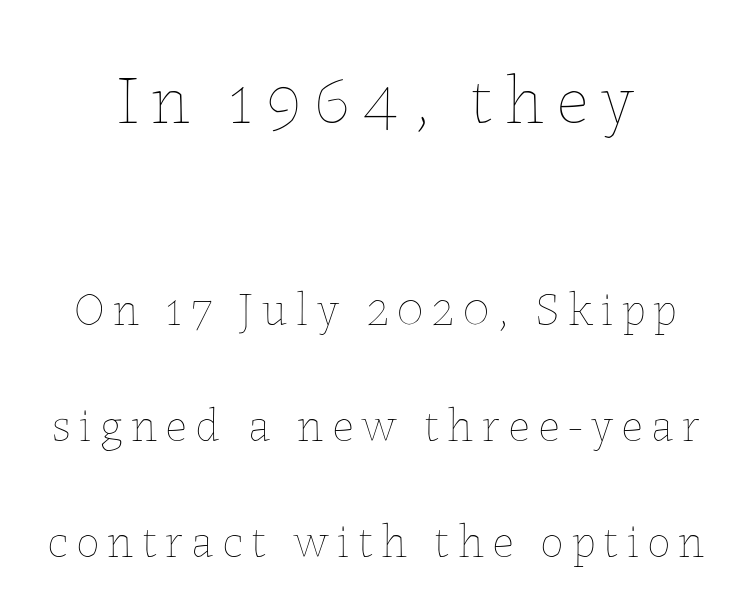
{"italic": "no", "bold": "no", "weight": "thin", "width": "normal", "stroke_contrast": "low", "x_height": "medium", "monospaced": "no", "underline": "no", "align": "center", "line_spacing": "loose", "line_spacing_ratio": 2.47, "larger_block": "first", "size_ratio": 1.49, "glyph_px": 70}
